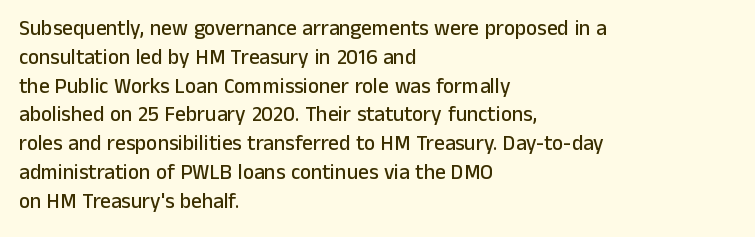
The image shows 21 px text type, upright; set left-aligned, normal line spacing (1.37x), normal letter spacing, not underlined.
